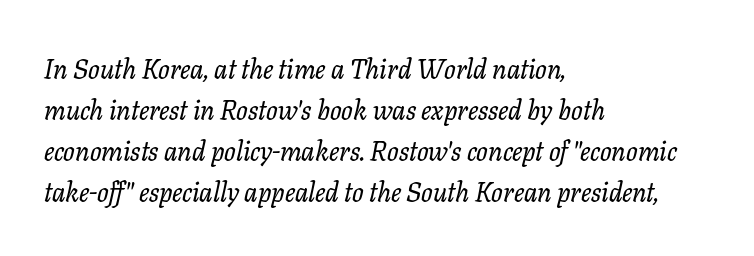
{"italic": "yes", "lean": "right", "slant_degrees": 11, "underline": "no", "align": "left", "line_spacing": "normal", "line_spacing_ratio": 1.52, "letter_spacing": "normal", "letter_spacing_em": 0.0, "glyph_px": 27}
